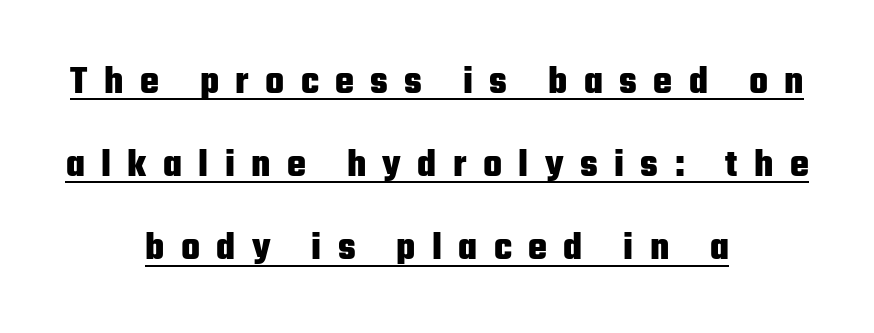
Q: Is the text bold? A: Yes.
Q: Is the text italic (slanted)? A: No, it is upright.
Q: Is the typeface a serif or a sans-serif typeface? A: Sans-serif.
Q: Is the text underlined? A: Yes.
Q: How is the paragraph aligned? A: Centered.
Q: Is the spacing between letters normal or unusually wide? A: Unusually wide.
Q: Is the spacing between lines tight, normal or loose? A: Loose.
Q: Width (condensed, normal, or wide)? A: Condensed.
Q: Stroke contrast? A: Low.
Q: x-height? A: Medium.
Q: Monospaced? A: No.
